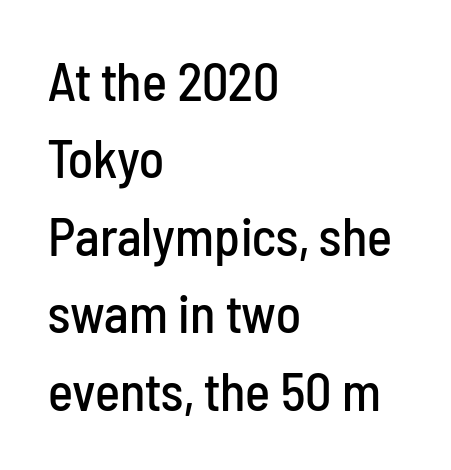
The image shows 53 px condensed sans-serif type, upright; set left-aligned, normal line spacing (1.46x), normal letter spacing, not underlined; low stroke contrast and a medium x-height.
